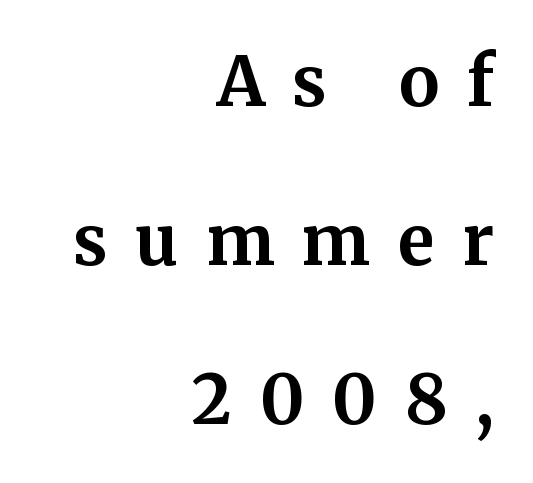
The letters stand upright; this is a roman face. This sample uses a serif face. Set as a true bold cut, around the 700 mark. Honestly, the rows look like they've been pulled way apart.
